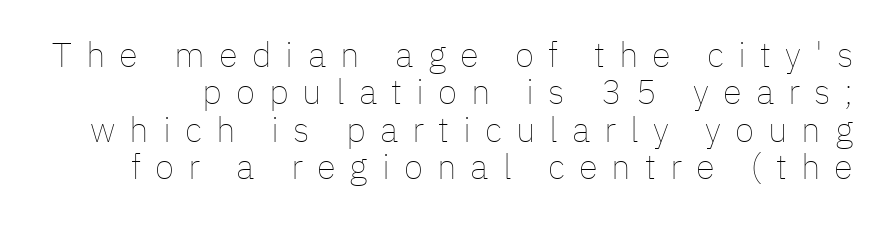
Q: Is the text bold? A: No.
Q: Is the text italic (slanted)? A: No, it is upright.
Q: Is the text underlined? A: No.
Q: Is the spacing between letters normal or unusually wide? A: Unusually wide.
Q: Is the spacing between lines tight, normal or loose? A: Tight.
Q: Width (condensed, normal, or wide)? A: Normal.
Q: Stroke contrast? A: Low.
Q: x-height? A: Medium.
Q: Monospaced? A: No.
